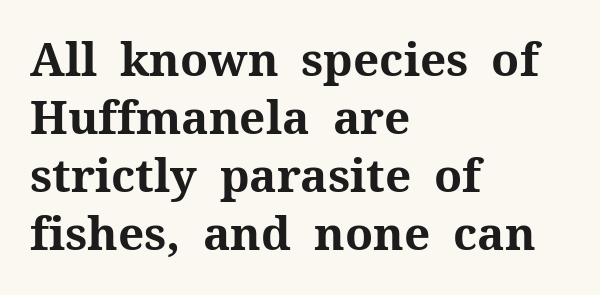
The image shows 46 px bold serif type, upright; set left-aligned, normal line spacing (1.26x), normal letter spacing, not underlined; medium stroke contrast and a medium x-height.
